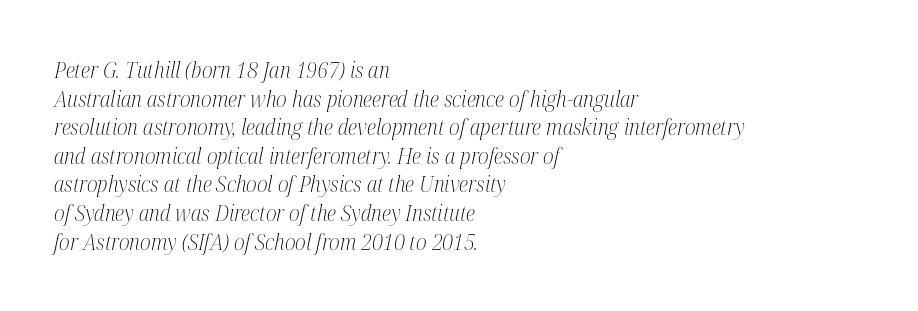
Notice how the stems are inclined rather than vertical — that's the hallmark of italics. How would I describe the line gaps? Plain and ordinary. A quiet, ordinary-to-light weight characterises the typeface. Descender tails drop into unmarked territory. Inter-character spacing is left at the font's built-in metrics. The rendering anchors every line to the left-hand side.
